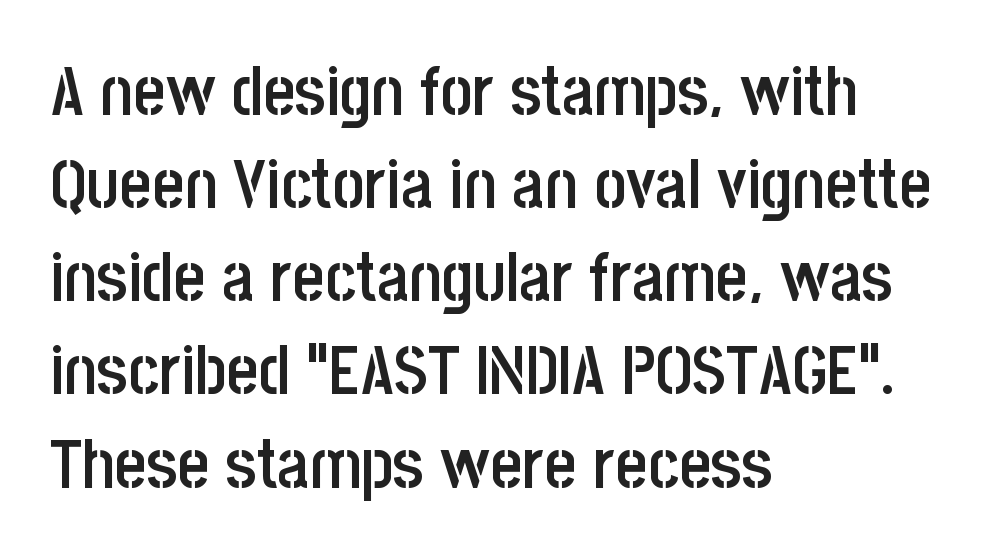
The image shows 69 px semibold, condensed sans-serif type, upright; set left-aligned, normal line spacing (1.35x), normal letter spacing, not underlined; low stroke contrast and a large x-height.
